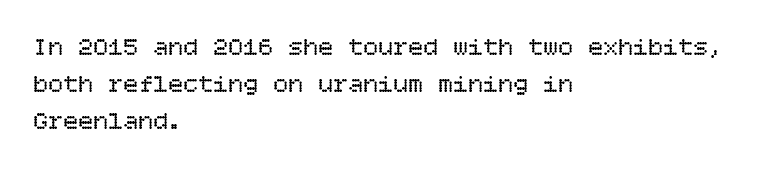
Each new line begins a customary step beneath the previous one. In CSS terms this would be text-align: left. Every character sits straight up, as roman type does. Inter-character spacing is left at the font's built-in metrics.
